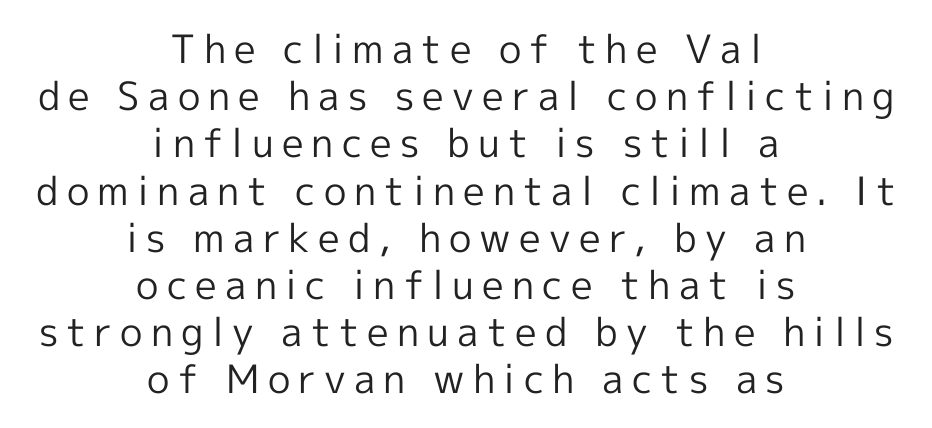
{"serif": "no", "italic": "no", "bold": "no", "weight": "regular", "width": "normal", "x_height": "medium", "monospaced": "no", "underline": "no", "align": "center", "line_spacing_ratio": 1.21, "letter_spacing": "wide", "letter_spacing_em": 0.21, "glyph_px": 39}
